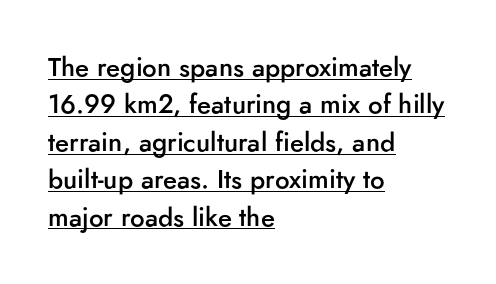
Look at the tracking — it's just the regular setting, nothing added. The typesetter chose a ragged-right arrangement here. A typesetter would call this leading conventional body-copy spacing. Vertical strokes here are truly vertical.
